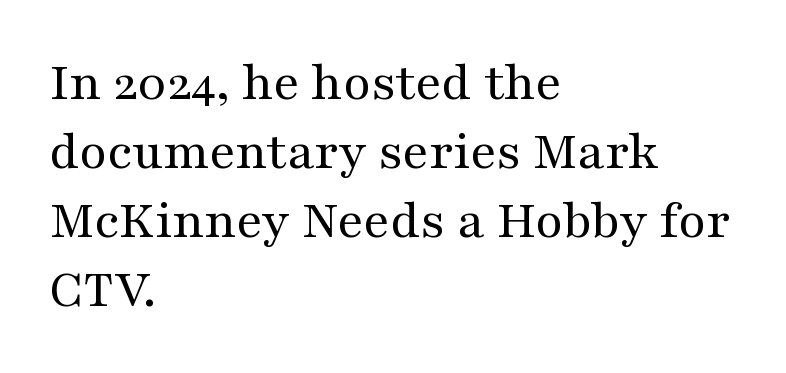
Here the designer chose a conventional face with non-uniform glyph widths. Descenders are the only things crossing below the line. Stroke thickness stays within the range of a standard reading face or lighter. Visually the block forms a straight wall on the left and a jagged coastline on the right. Serif or sans? Serif — the stroke terminals have little feet.
